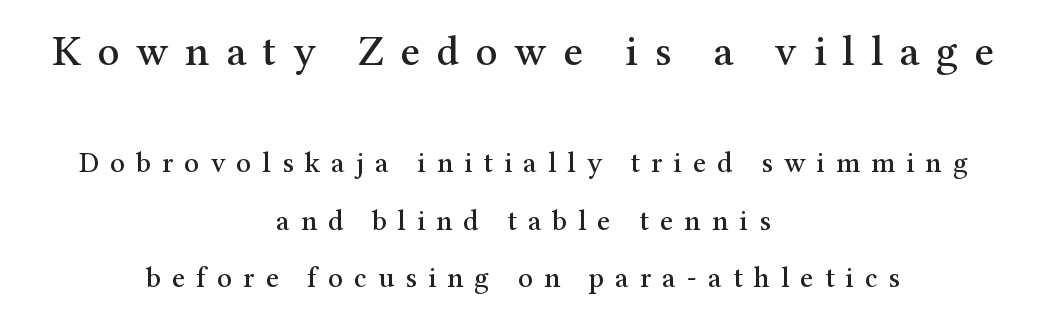
The image shows 43 px serif type, upright; set centered, loose line spacing (1.99x), unusually wide letter spacing (+0.38 em), not underlined; the first (top) block is 1.48x larger; medium stroke contrast and a medium x-height.
